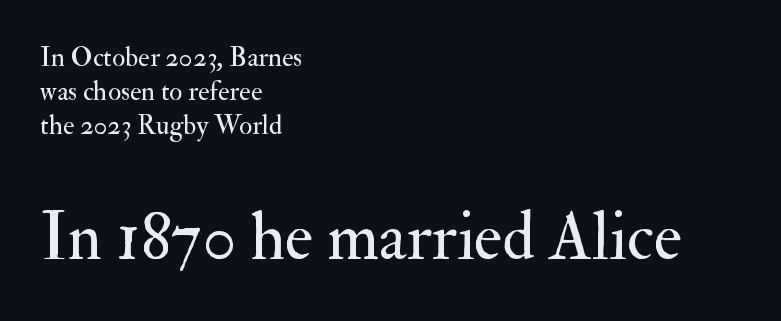
Here the glyphs are tracked normally, forming tight word shapes. The designer gave the closing block more size than the opening block. One-word summary of the alignment: left. Reading down the column, the eye jumps a familiar distance to each next line. The font family rendered here belongs to the serif group.
